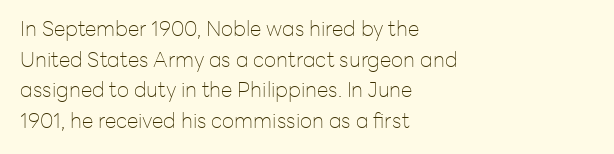
The strip under each line holds only bare page. The lines in this sample share a left origin and differ only in where they stop. The block of text has a typical density, with ordinary space between rows. A typesetter would call this zero additional tracking. Each stroke keeps to a modest, everyday thickness or less. Style check: upright.
